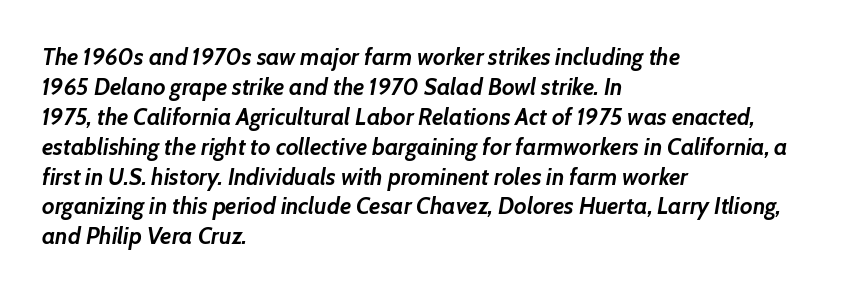
Q: Is the text bold? A: Yes.
Q: Is the text italic (slanted)? A: Yes, it leans right by about 7 degrees.
Q: Is the text underlined? A: No.
Q: How is the paragraph aligned? A: Left-aligned.
Q: Is the spacing between letters normal or unusually wide? A: Normal.
Q: Is the spacing between lines tight, normal or loose? A: Normal.
